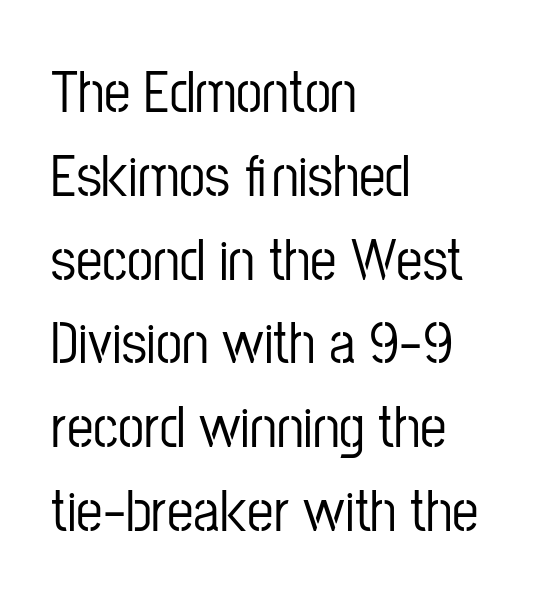
The image shows 59 px condensed sans-serif type, upright; set left-aligned, normal line spacing (1.42x), normal letter spacing, not underlined; low stroke contrast and a medium x-height.
